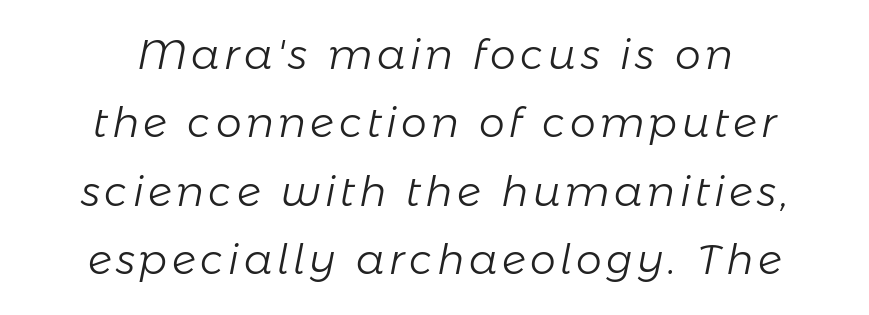
{"italic": "yes", "lean": "right", "slant_degrees": 11, "bold": "no", "weight": "light", "width": "normal", "stroke_contrast": "low", "x_height": "medium", "monospaced": "no", "underline": "no", "align": "center", "line_spacing": "normal", "line_spacing_ratio": 1.67, "glyph_px": 41}
